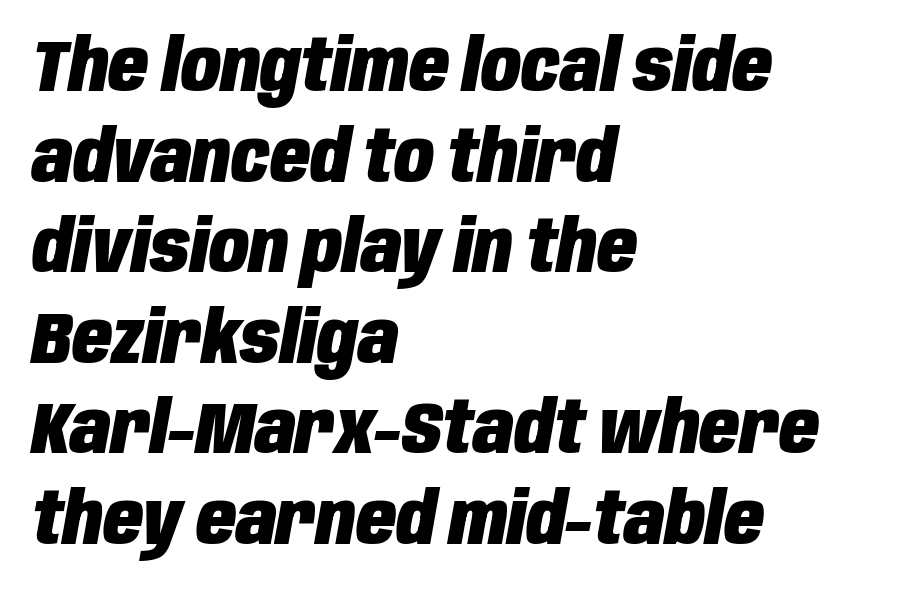
Q: Is the text bold? A: Yes.
Q: Is the text italic (slanted)? A: Yes, it leans right by about 10 degrees.
Q: Is the text underlined? A: No.
Q: How is the paragraph aligned? A: Left-aligned.
Q: Is the spacing between letters normal or unusually wide? A: Normal.
Q: Width (condensed, normal, or wide)? A: Condensed.
Q: Stroke contrast? A: Low.
Q: x-height? A: Large.
Q: Monospaced? A: No.
